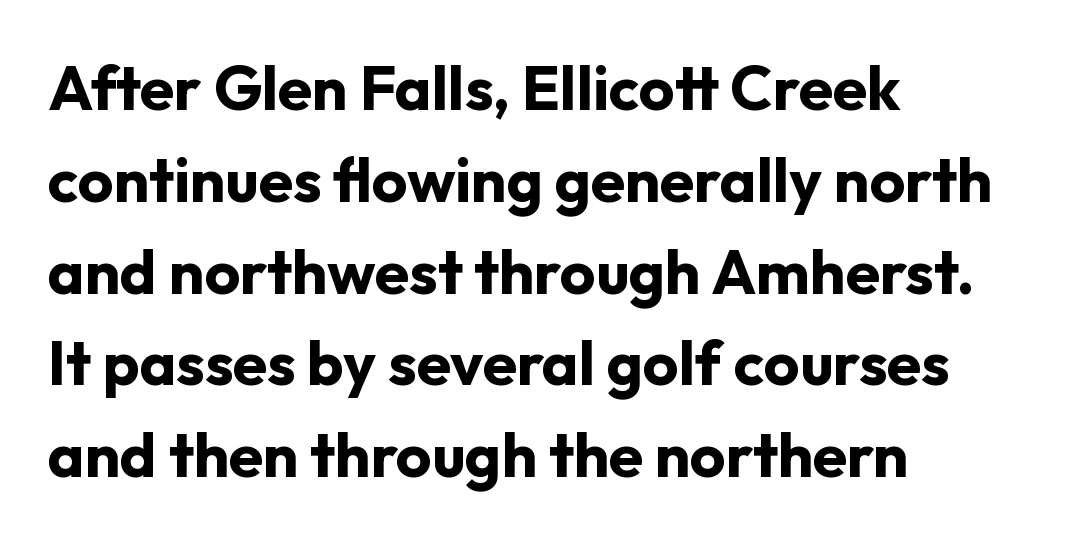
{"serif": "no", "italic": "no", "bold": "yes", "weight": "bold", "width": "normal", "stroke_contrast": "low", "x_height": "medium", "monospaced": "no", "underline": "no", "align": "left", "line_spacing": "normal", "line_spacing_ratio": 1.48, "letter_spacing": "normal", "letter_spacing_em": 0.0, "glyph_px": 62}
